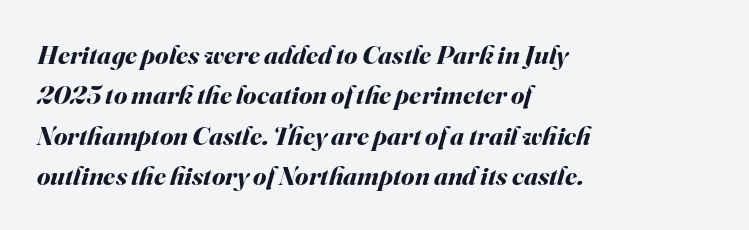
{"italic": "yes", "lean": "right", "slant_degrees": 16, "bold": "yes", "underline": "no", "align": "left", "line_spacing": "normal", "line_spacing_ratio": 1.5, "letter_spacing": "normal", "letter_spacing_em": 0.0, "glyph_px": 27}
